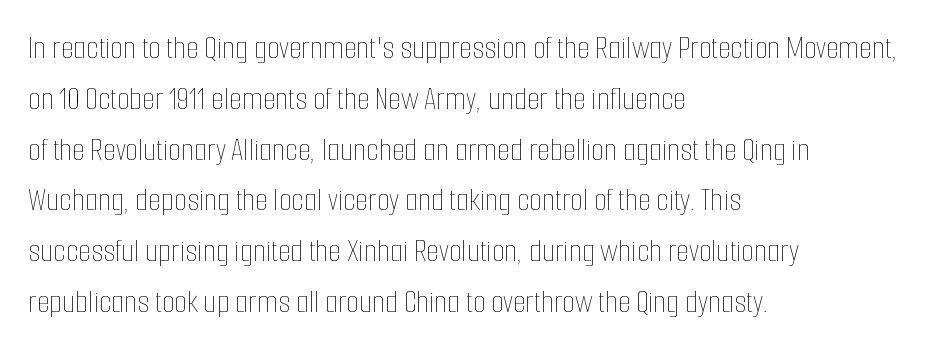
Q: Is the text bold? A: No.
Q: Is the text italic (slanted)? A: No, it is upright.
Q: Is the text underlined? A: No.
Q: How is the paragraph aligned? A: Left-aligned.
Q: Is the spacing between letters normal or unusually wide? A: Normal.
Q: Is the spacing between lines tight, normal or loose? A: Normal.
Q: Width (condensed, normal, or wide)? A: Condensed.
Q: Stroke contrast? A: Low.
Q: x-height? A: Medium.
Q: Monospaced? A: No.
